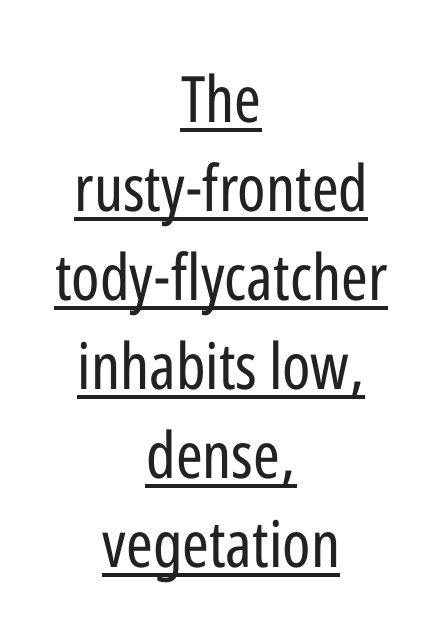
{"serif": "no", "italic": "no", "bold": "no", "weight": "regular", "width": "condensed", "stroke_contrast": "low", "x_height": "medium", "monospaced": "no", "underline": "yes", "align": "center", "line_spacing": "normal", "line_spacing_ratio": 1.39, "letter_spacing": "normal", "letter_spacing_em": 0.0, "glyph_px": 64}
